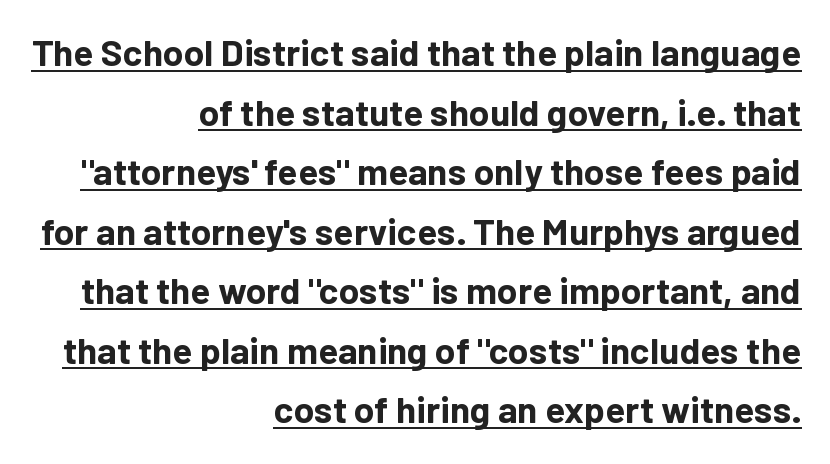
Q: Is the text bold? A: Yes.
Q: Is the text italic (slanted)? A: No, it is upright.
Q: Is the typeface a serif or a sans-serif typeface? A: Sans-serif.
Q: Is the text underlined? A: Yes.
Q: How is the paragraph aligned? A: Right-aligned.
Q: Is the spacing between letters normal or unusually wide? A: Normal.
Q: Is the spacing between lines tight, normal or loose? A: Normal.
Q: Width (condensed, normal, or wide)? A: Normal.
Q: Stroke contrast? A: Low.
Q: x-height? A: Medium.
Q: Monospaced? A: No.
